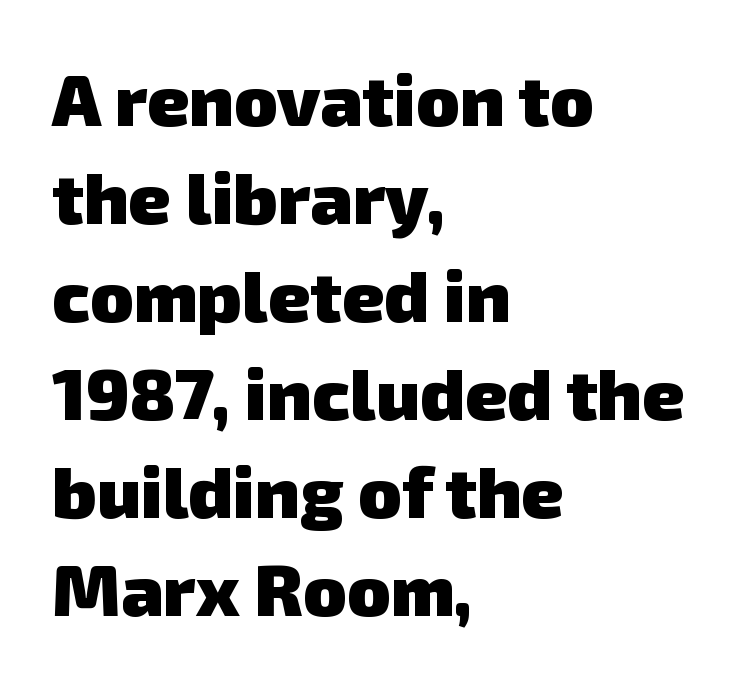
The image shows 72 px heavy sans-serif type; set left-aligned, normal line spacing (1.36x), normal letter spacing, not underlined; low stroke contrast and a medium x-height.
